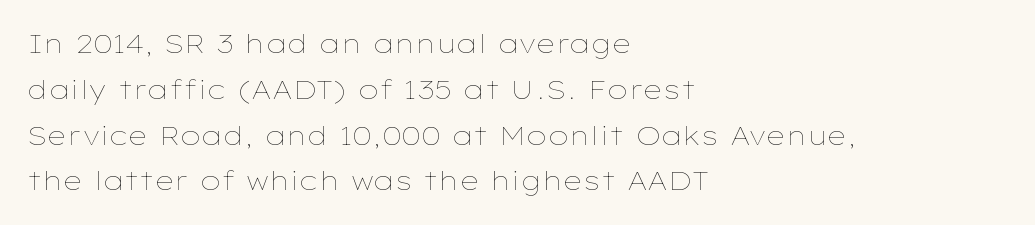
{"italic": "no", "bold": "no", "underline": "no", "align": "left", "line_spacing_ratio": 1.76, "letter_spacing": "normal", "letter_spacing_em": 0.0, "glyph_px": 26}
